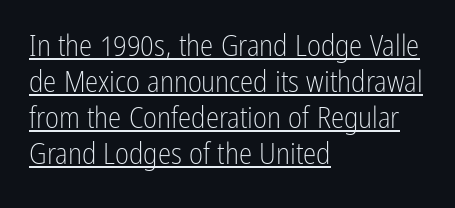
{"serif": "no", "italic": "no", "bold": "no", "weight": "light", "width": "condensed", "stroke_contrast": "low", "x_height": "medium", "monospaced": "no", "underline": "yes", "align": "left", "line_spacing_ratio": 1.2, "letter_spacing": "normal", "letter_spacing_em": 0.0, "glyph_px": 30}
